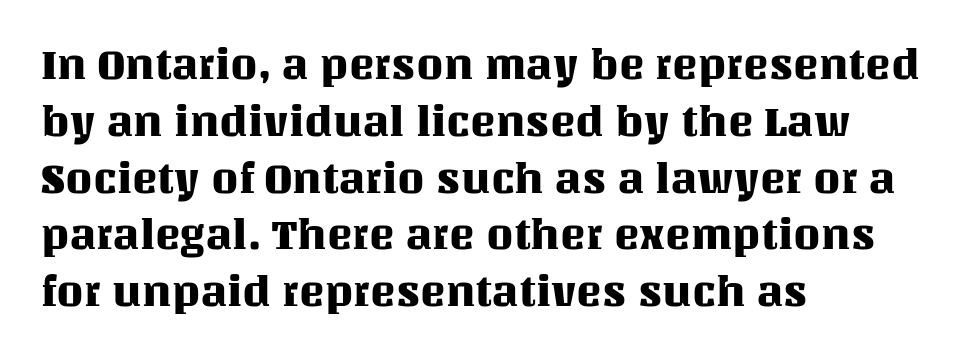
Varying glyph widths throughout — classic text-font behaviour. Rows of type keep a routine distance in the vertical direction. This is the regular roman posture of the typeface. Bare-footed words on every line. Horizontally, the lines are justified to the leading edge only.
